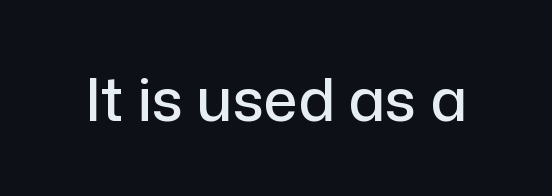
The image shows 60 px sans-serif type, upright; set normal letter spacing, not underlined; low stroke contrast and a medium x-height.
